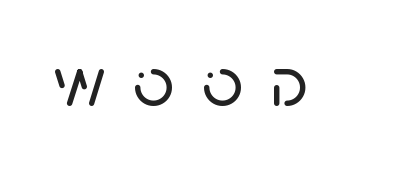
{"serif": "no", "italic": "no", "width": "normal", "stroke_contrast": "low", "x_height": "large", "monospaced": "no", "underline": "no", "letter_spacing": "wide", "letter_spacing_em": 0.38, "glyph_px": 71}
